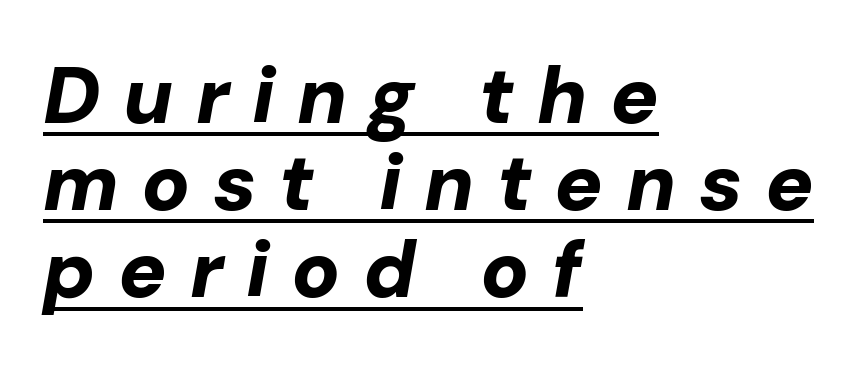
The image shows 80 px bold type, italic (leaning right); set left-aligned, tight line spacing (1.09x), unusually wide letter spacing (+0.28 em), underlined; low stroke contrast and a medium x-height.
